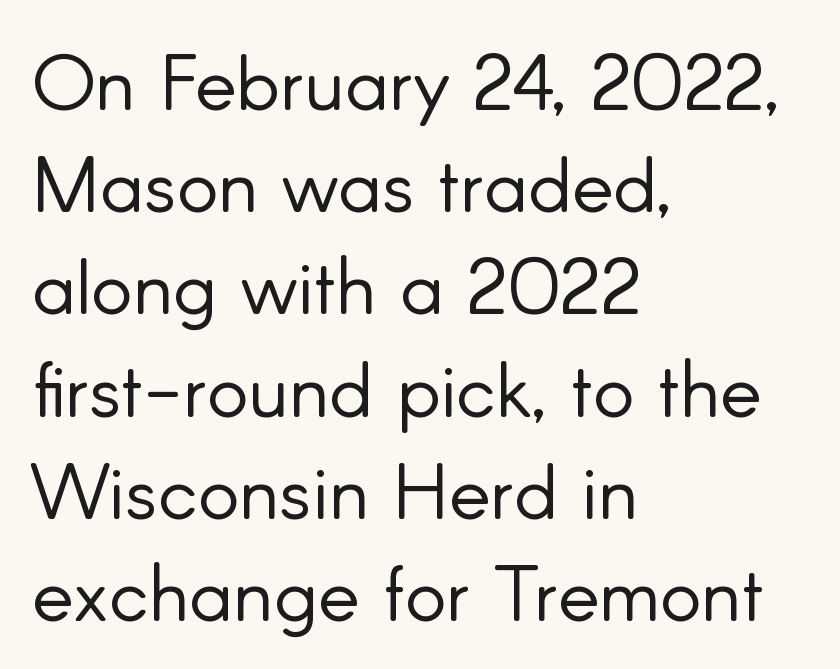
The image shows 78 px light sans-serif type, upright; set left-aligned, normal line spacing (1.31x), normal letter spacing, not underlined; low stroke contrast and a small x-height.
